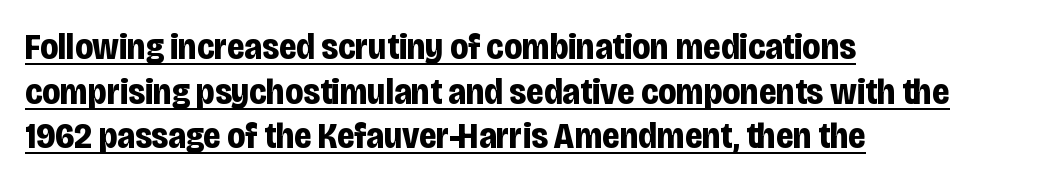
Q: Is the text bold? A: Yes.
Q: Is the text italic (slanted)? A: No, it is upright.
Q: Is the typeface a serif or a sans-serif typeface? A: Sans-serif.
Q: Is the text underlined? A: Yes.
Q: How is the paragraph aligned? A: Left-aligned.
Q: Is the spacing between letters normal or unusually wide? A: Normal.
Q: Width (condensed, normal, or wide)? A: Condensed.
Q: Stroke contrast? A: Low.
Q: x-height? A: Large.
Q: Monospaced? A: No.
